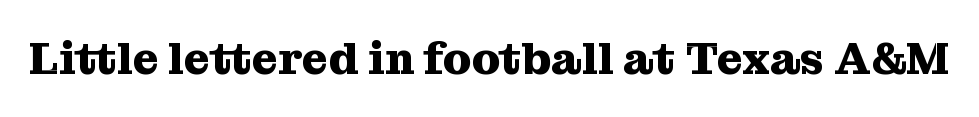
{"serif": "yes", "italic": "no", "bold": "yes", "weight": "heavy", "width": "normal", "stroke_contrast": "medium", "x_height": "medium", "monospaced": "no", "underline": "no", "letter_spacing": "normal", "letter_spacing_em": 0.0, "glyph_px": 45}
